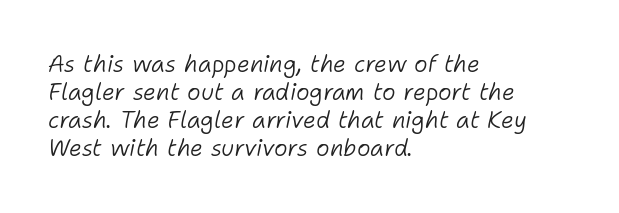
{"italic": "yes", "lean": "right", "slant_degrees": 11, "bold": "no", "underline": "no", "align": "left", "line_spacing_ratio": 1.22, "letter_spacing": "normal", "letter_spacing_em": 0.0, "glyph_px": 23}
